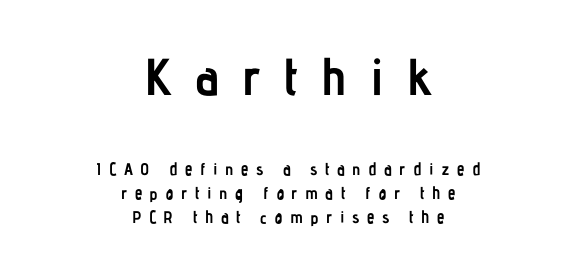
{"serif": "no", "italic": "no", "bold": "yes", "weight": "semibold", "width": "condensed", "stroke_contrast": "low", "x_height": "medium", "monospaced": "no", "underline": "no", "align": "center", "line_spacing": "normal", "line_spacing_ratio": 1.4, "letter_spacing": "wide", "letter_spacing_em": 0.44, "larger_block": "first", "size_ratio": 3.06, "glyph_px": 52}
